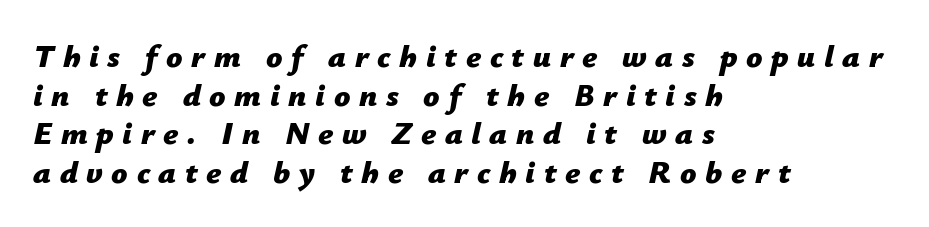
Q: Is the text bold? A: Yes.
Q: Is the text italic (slanted)? A: Yes, it leans right by about 12 degrees.
Q: Is the text underlined? A: No.
Q: How is the paragraph aligned? A: Left-aligned.
Q: Is the spacing between letters normal or unusually wide? A: Unusually wide.
Q: Width (condensed, normal, or wide)? A: Normal.
Q: Stroke contrast? A: Low.
Q: x-height? A: Medium.
Q: Monospaced? A: No.
